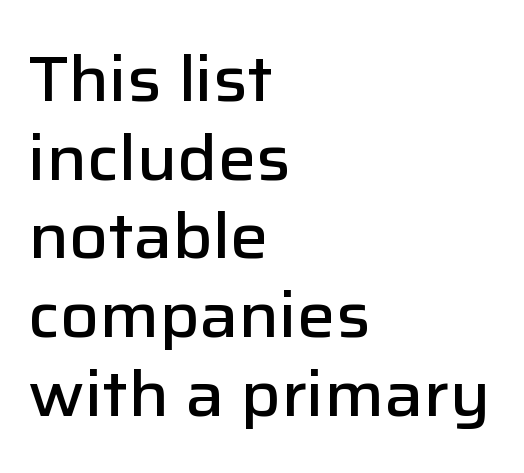
The image shows 64 px semibold sans-serif type, upright; set left-aligned, line spacing 1.23x, normal letter spacing, not underlined; low stroke contrast and a medium x-height.
